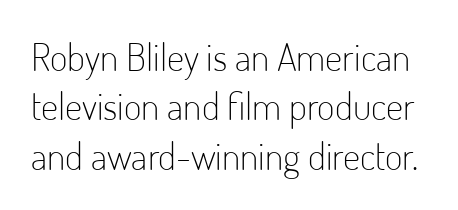
Q: Is the text bold? A: No.
Q: Is the text italic (slanted)? A: No, it is upright.
Q: Is the typeface a serif or a sans-serif typeface? A: Sans-serif.
Q: Is the text underlined? A: No.
Q: Is the spacing between letters normal or unusually wide? A: Normal.
Q: Is the spacing between lines tight, normal or loose? A: Normal.
Q: Width (condensed, normal, or wide)? A: Condensed.
Q: Stroke contrast? A: Low.
Q: x-height? A: Small.
Q: Monospaced? A: No.
